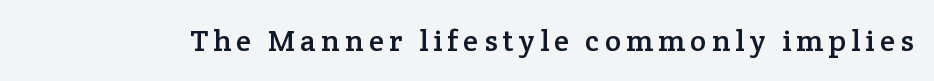
{"serif": "yes", "italic": "no", "width": "normal", "stroke_contrast": "low", "x_height": "medium", "monospaced": "no", "underline": "no", "glyph_px": 30}
